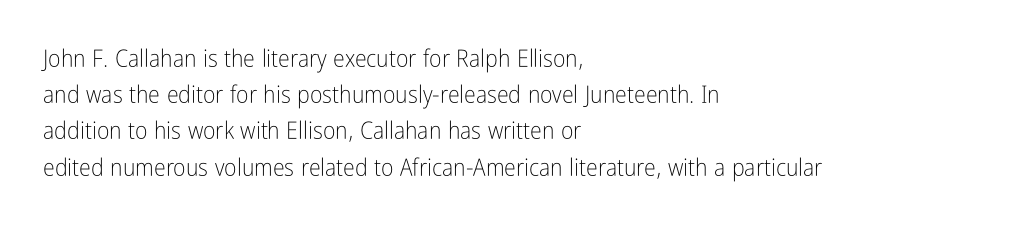
{"italic": "no", "bold": "no", "underline": "no", "align": "left", "line_spacing": "normal", "line_spacing_ratio": 1.51, "letter_spacing": "normal", "letter_spacing_em": 0.0, "glyph_px": 24}
